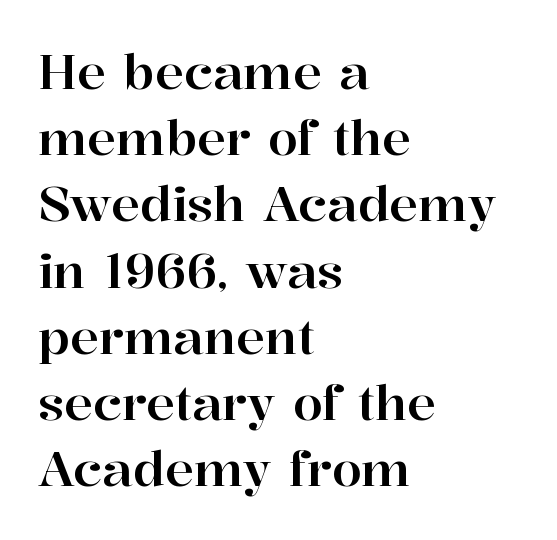
A serif font was chosen for this passage. Notice how descenders clear the ascenders below comfortably — that's standard leading. The rendering anchors every line to the left-hand side. Ordinary non-slanted type is in use. A clean baseline with only descenders dipping below it. This rendering leaves character spacing at its baseline value.
